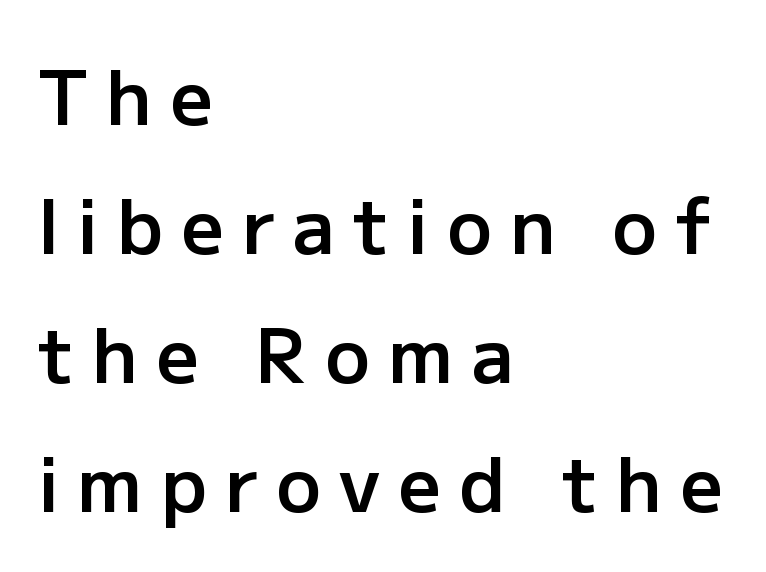
{"serif": "no", "italic": "no", "bold": "semi", "weight": "semibold", "width": "normal", "stroke_contrast": "low", "x_height": "medium", "monospaced": "no", "underline": "no", "align": "left", "line_spacing_ratio": 1.72, "letter_spacing": "wide", "letter_spacing_em": 0.24, "glyph_px": 75}
